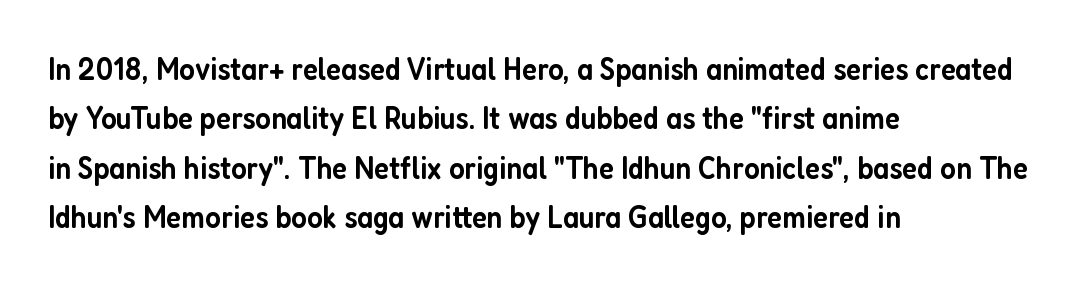
{"serif": "no", "italic": "no", "bold": "semi", "weight": "semibold", "width": "condensed", "stroke_contrast": "low", "x_height": "medium", "monospaced": "no", "underline": "no", "align": "left", "line_spacing": "normal", "line_spacing_ratio": 1.54, "letter_spacing": "normal", "letter_spacing_em": 0.0, "glyph_px": 32}
